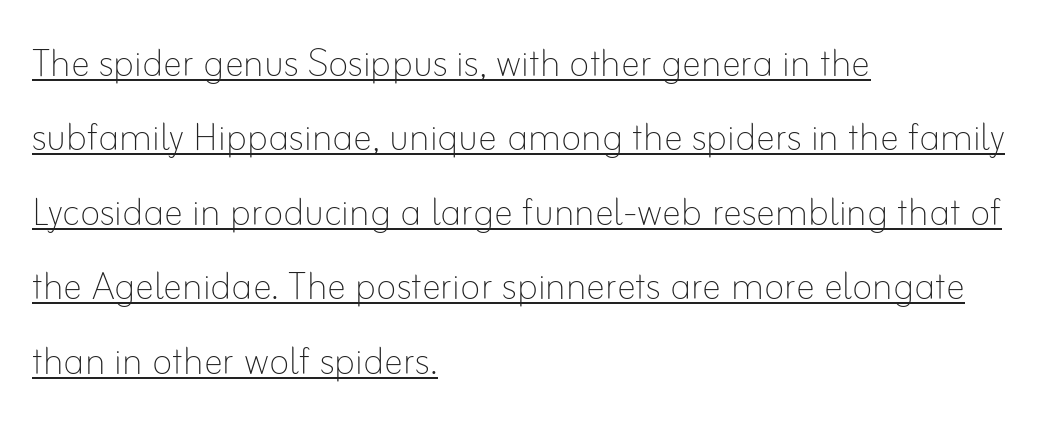
The weight tops out at a normal text grade. Does the copy run flush right? No — it runs flush left. How would I describe the line gaps? Plain and ordinary. Spacing between characters is what you'd get straight out of the box.
